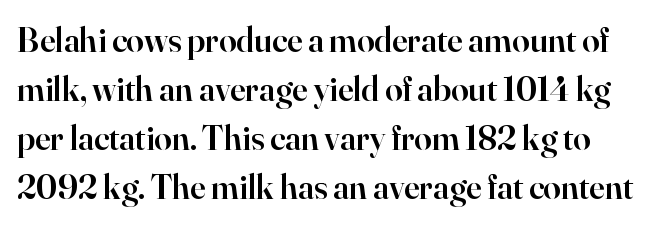
The image shows 35 px semibold serif type, upright; set normal line spacing (1.4x), normal letter spacing, not underlined; high stroke contrast and a small x-height.
